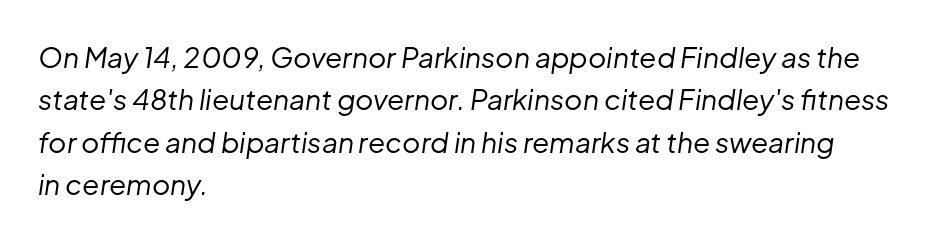
{"italic": "yes", "lean": "right", "slant_degrees": 8, "bold": "no", "weight": "regular", "width": "normal", "stroke_contrast": "low", "x_height": "medium", "monospaced": "no", "underline": "no", "align": "left", "line_spacing": "normal", "line_spacing_ratio": 1.51, "letter_spacing": "normal", "letter_spacing_em": 0.0, "glyph_px": 28}
